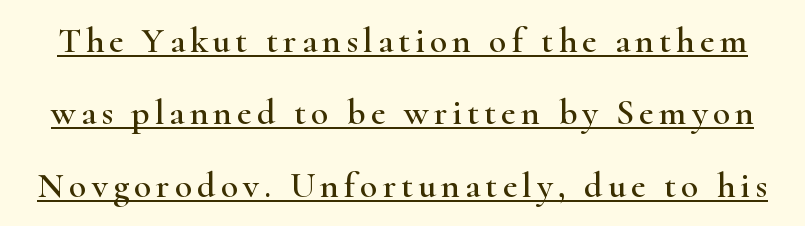
Q: Is the text italic (slanted)? A: No, it is upright.
Q: Is the typeface a serif or a sans-serif typeface? A: Serif.
Q: Is the text underlined? A: Yes.
Q: Is the spacing between lines tight, normal or loose? A: Loose.
Q: Width (condensed, normal, or wide)? A: Wide.
Q: Stroke contrast? A: High.
Q: x-height? A: Small.
Q: Monospaced? A: No.
